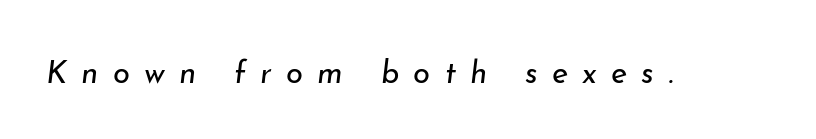
{"italic": "yes", "lean": "right", "slant_degrees": 7, "bold": "no", "weight": "regular", "width": "normal", "stroke_contrast": "low", "x_height": "small", "monospaced": "no", "underline": "no", "letter_spacing": "wide", "letter_spacing_em": 0.46, "glyph_px": 31}
